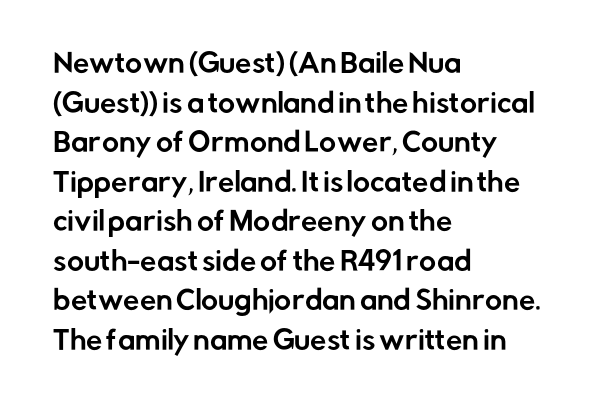
Q: Is the text italic (slanted)? A: No, it is upright.
Q: Is the text underlined? A: No.
Q: How is the paragraph aligned? A: Left-aligned.
Q: Is the spacing between letters normal or unusually wide? A: Normal.
Q: Is the spacing between lines tight, normal or loose? A: Normal.
